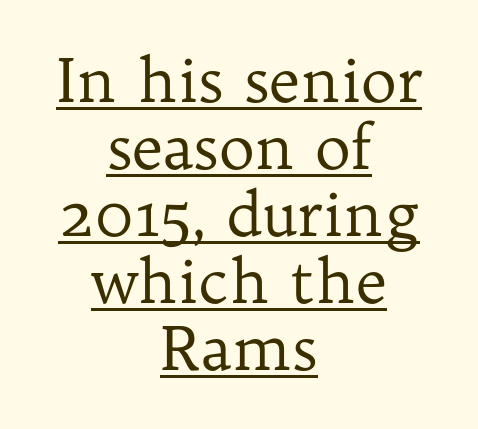
The image shows 61 px regular-weight serif type, upright; set centered, tight line spacing (1.1x), normal letter spacing, underlined; low stroke contrast and a medium x-height.
